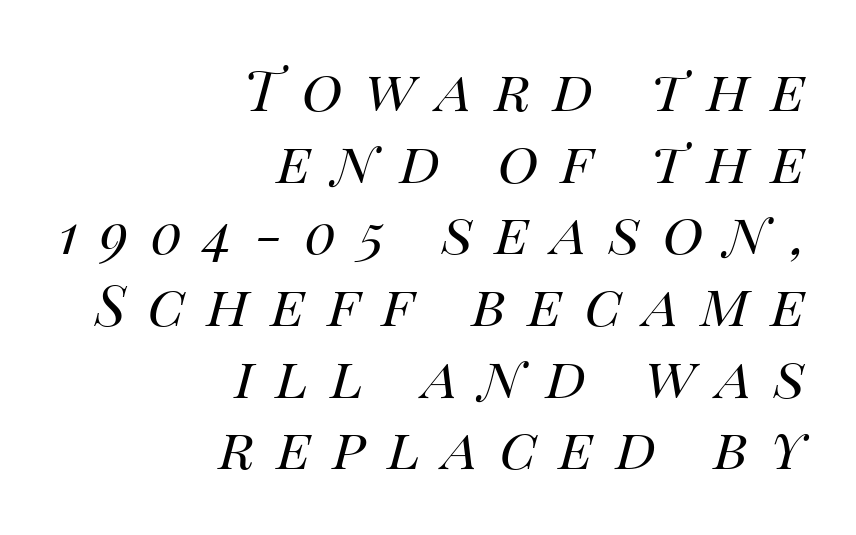
Q: Is the text bold? A: No.
Q: Is the text italic (slanted)? A: Yes, it leans right by about 14 degrees.
Q: Is the text underlined? A: No.
Q: How is the paragraph aligned? A: Right-aligned.
Q: Is the spacing between letters normal or unusually wide? A: Unusually wide.
Q: Is the spacing between lines tight, normal or loose? A: Normal.
Q: Width (condensed, normal, or wide)? A: Normal.
Q: Stroke contrast? A: High.
Q: x-height? A: Large.
Q: Monospaced? A: No.
